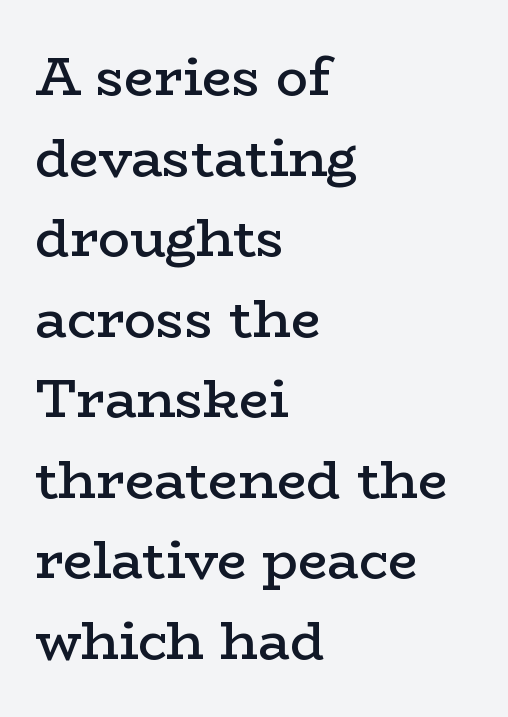
Inter-character spacing is left at the font's built-in metrics. Leading matches the norm, producing a regular column. You can tell it's not italic because the verticals are truly vertical. The font is running at a semibold setting, under full bold. The words here are not underlined. This is serif lettering, the kind often seen in printed books.
